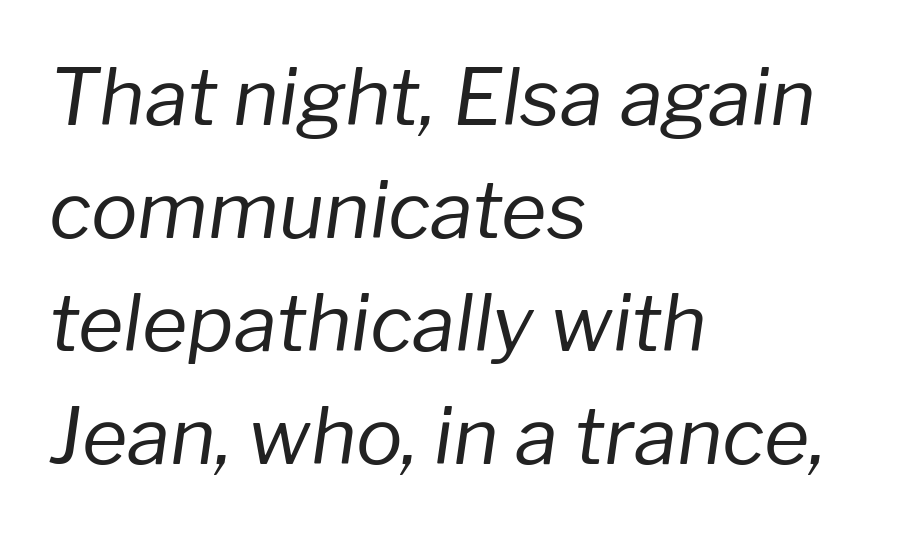
Q: Is the text bold? A: No.
Q: Is the text italic (slanted)? A: Yes, it leans right by about 8 degrees.
Q: Is the text underlined? A: No.
Q: How is the paragraph aligned? A: Left-aligned.
Q: Is the spacing between letters normal or unusually wide? A: Normal.
Q: Is the spacing between lines tight, normal or loose? A: Normal.
Q: Width (condensed, normal, or wide)? A: Normal.
Q: Stroke contrast? A: Low.
Q: x-height? A: Medium.
Q: Monospaced? A: No.
